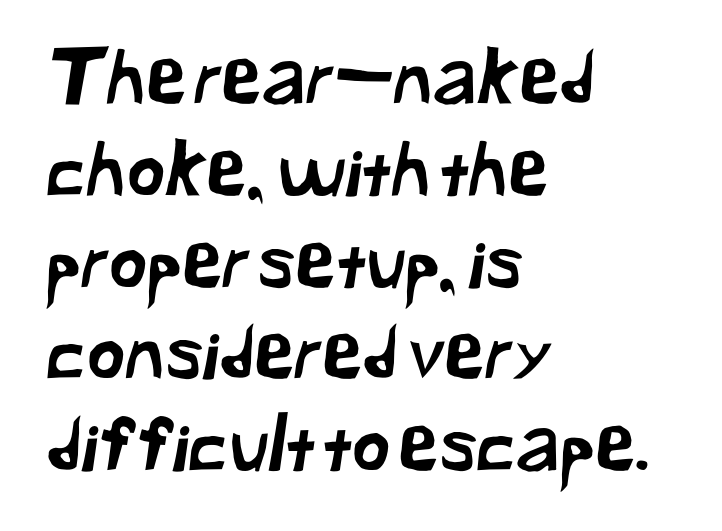
In terms of letterform style, serifs are entirely absent. The passage is arranged the way most books set body copy — flush left. Note the varied advance widths — an 'i' is clearly narrower than an 'm'. Here the glyphs are tracked normally, forming tight word shapes. Descenders hang freely into open space.
